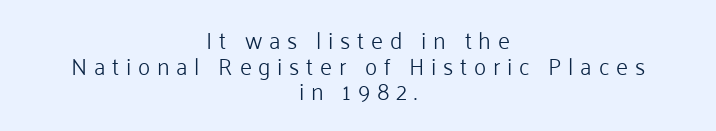
The image shows 23 px text type, upright; set centered, tight line spacing (1.11x), unusually wide letter spacing (+0.29 em), not underlined.
